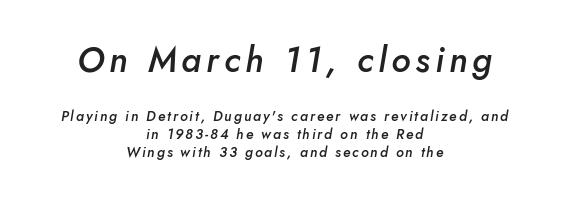
Here the designer chose a conventional face with non-uniform glyph widths. These lines carry some extra weight — a demibold, not a full bold. The axis of the letterforms is tilted away from vertical. You get the large type first, then a drop to smaller type. Compared with typical paragraphs, the rows here are spaced about the same. This sample is center-justified, so both line endings float freely.
